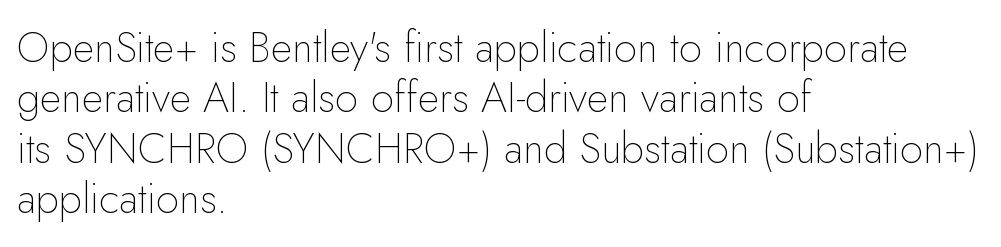
Q: Is the text bold? A: No.
Q: Is the text italic (slanted)? A: No, it is upright.
Q: Is the typeface a serif or a sans-serif typeface? A: Sans-serif.
Q: Is the text underlined? A: No.
Q: How is the paragraph aligned? A: Left-aligned.
Q: Is the spacing between letters normal or unusually wide? A: Normal.
Q: Width (condensed, normal, or wide)? A: Normal.
Q: Stroke contrast? A: Low.
Q: x-height? A: Small.
Q: Monospaced? A: No.
